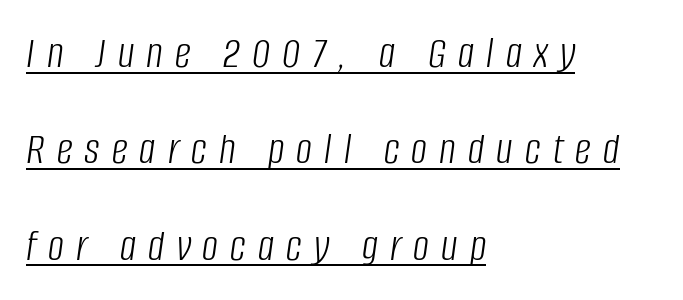
The image shows 45 px light, condensed type, italic (leaning right); set left-aligned, loose line spacing (2.14x), unusually wide letter spacing (+0.27 em), underlined; low stroke contrast and a large x-height.
